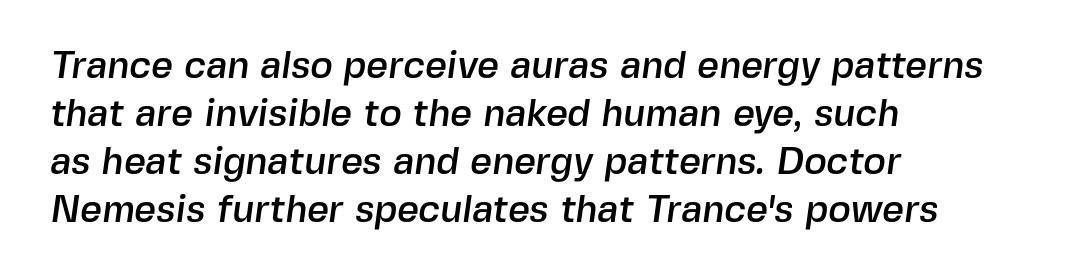
The image shows 38 px sans-serif type; set left-aligned, normal line spacing (1.26x), normal letter spacing, not underlined; a medium x-height.
